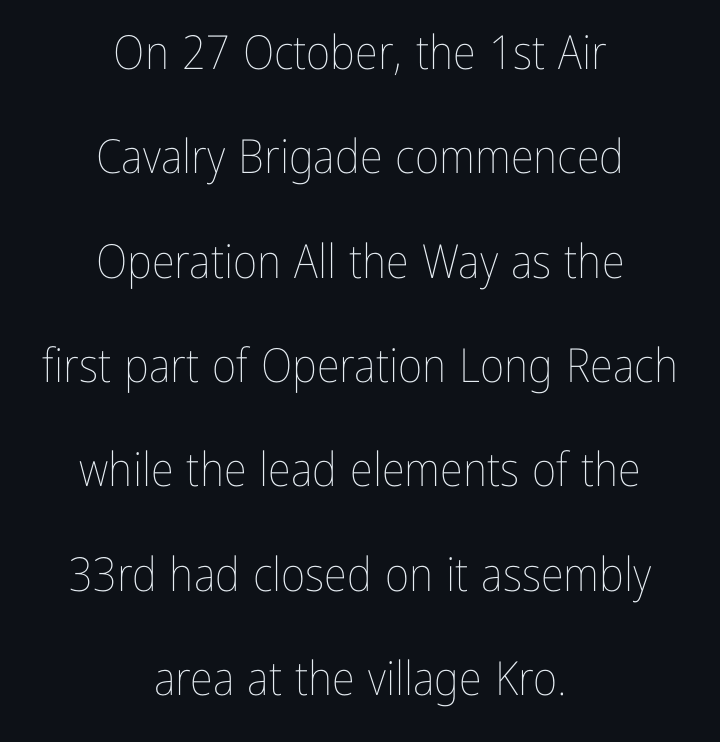
{"italic": "no", "bold": "no", "weight": "thin", "width": "condensed", "stroke_contrast": "low", "x_height": "medium", "monospaced": "no", "underline": "no", "align": "center", "line_spacing": "loose", "line_spacing_ratio": 2.22, "letter_spacing": "normal", "letter_spacing_em": 0.0, "glyph_px": 47}
